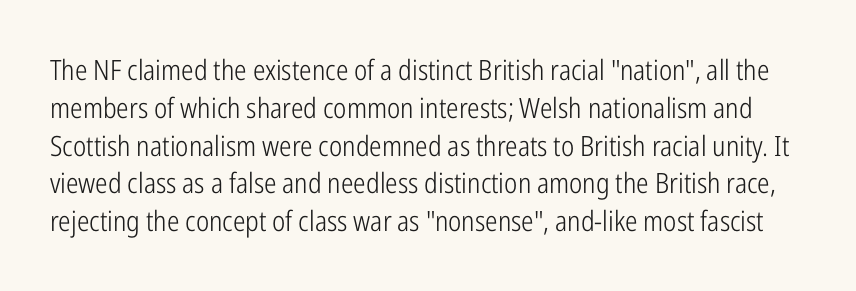
The image shows 28 px light, condensed sans-serif type, upright; set normal line spacing (1.35x), normal letter spacing, not underlined; low stroke contrast and a medium x-height.
